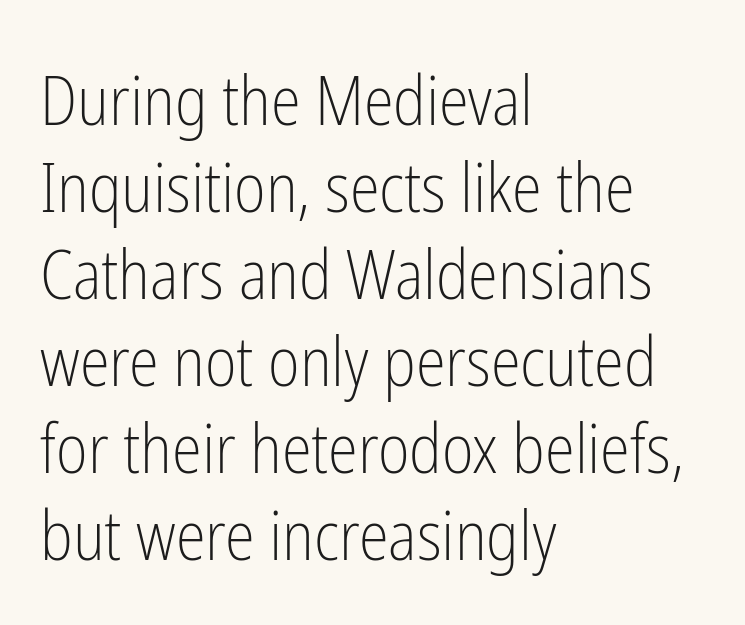
Q: Is the text bold? A: No.
Q: Is the text italic (slanted)? A: No, it is upright.
Q: Is the typeface a serif or a sans-serif typeface? A: Sans-serif.
Q: Is the text underlined? A: No.
Q: How is the paragraph aligned? A: Left-aligned.
Q: Is the spacing between letters normal or unusually wide? A: Normal.
Q: Is the spacing between lines tight, normal or loose? A: Normal.
Q: Width (condensed, normal, or wide)? A: Condensed.
Q: Stroke contrast? A: Low.
Q: x-height? A: Medium.
Q: Monospaced? A: No.
